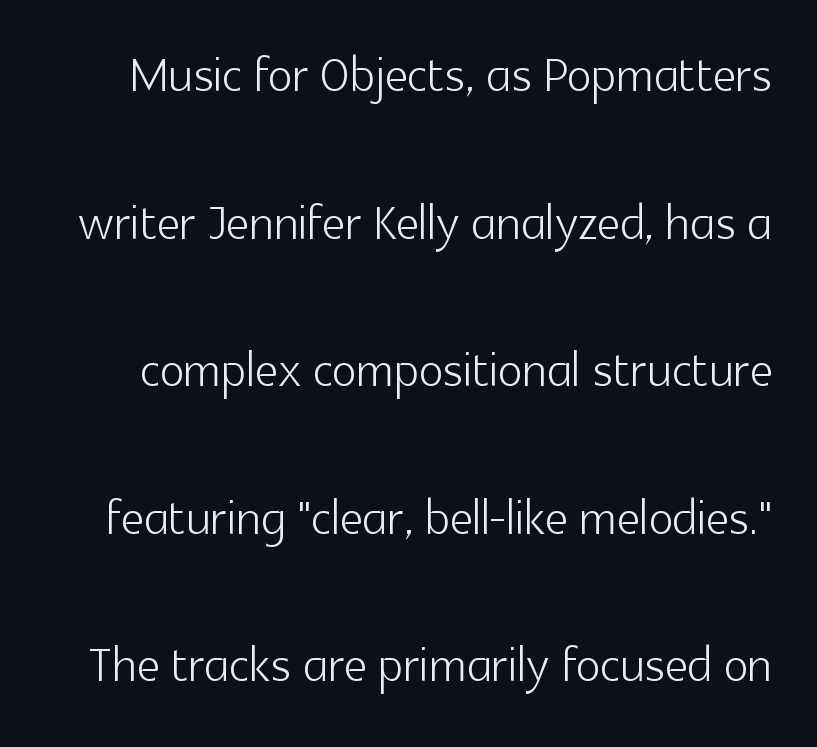
The image shows 65 px light sans-serif type, upright; set loose line spacing (2.27x), normal letter spacing, not underlined; a medium x-height.
